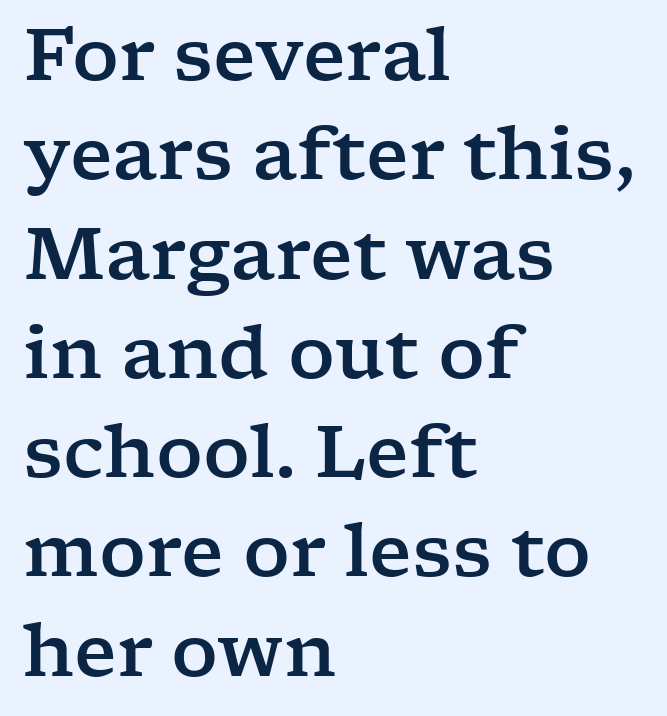
Q: Is the text italic (slanted)? A: No, it is upright.
Q: Is the typeface a serif or a sans-serif typeface? A: Serif.
Q: Is the text underlined? A: No.
Q: How is the paragraph aligned? A: Left-aligned.
Q: Is the spacing between letters normal or unusually wide? A: Normal.
Q: Is the spacing between lines tight, normal or loose? A: Normal.
Q: Width (condensed, normal, or wide)? A: Wide.
Q: Stroke contrast? A: Low.
Q: x-height? A: Medium.
Q: Monospaced? A: No.
